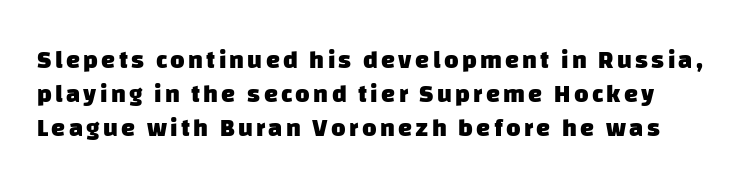
The image shows 25 px bold type; set normal line spacing (1.36x), not underlined.
